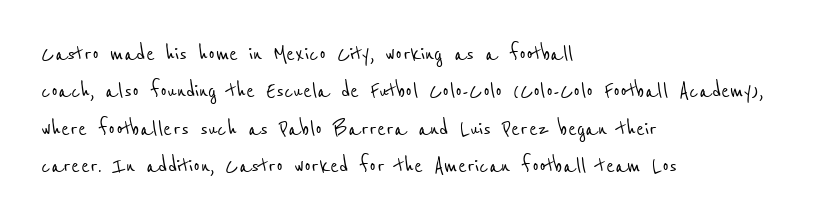
{"underline": "no", "align": "left", "line_spacing": "normal", "line_spacing_ratio": 1.44, "letter_spacing": "normal", "letter_spacing_em": 0.0, "glyph_px": 26}
